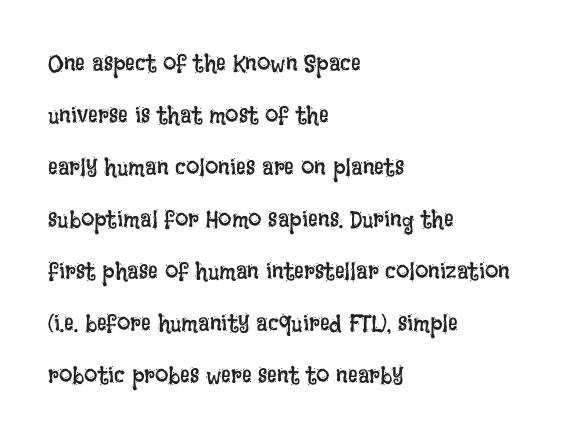
The image shows 24 px text type, upright; set left-aligned, loose line spacing (2.17x), normal letter spacing, not underlined.
